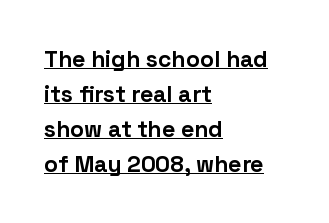
The image shows 23 px bold type, upright; set left-aligned, normal line spacing (1.52x), normal letter spacing, underlined.
